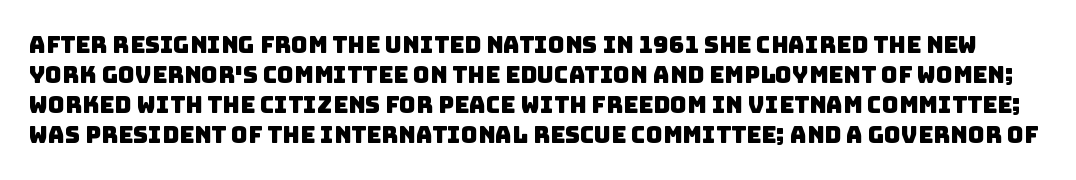
Q: Is the text underlined? A: No.
Q: Is the spacing between letters normal or unusually wide? A: Normal.
Q: Is the spacing between lines tight, normal or loose? A: Normal.
